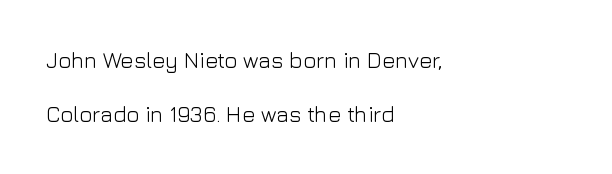
The image shows 22 px text type, upright; set left-aligned, loose line spacing (2.46x), normal letter spacing, not underlined.
